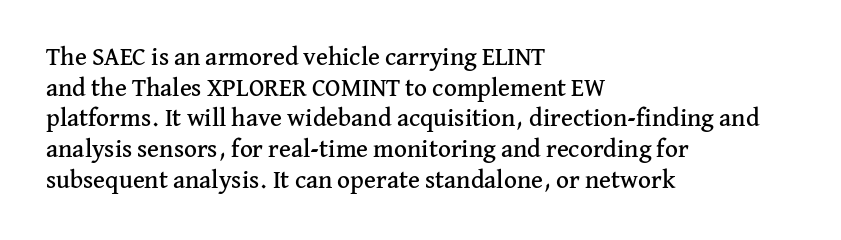
Which margin do the lines hug? The left one — the right edge is uneven. Bare-footed words on every line. Here the glyphs are tracked normally, forming tight word shapes. Does the lettering tilt? It doesn't — this is upright.
